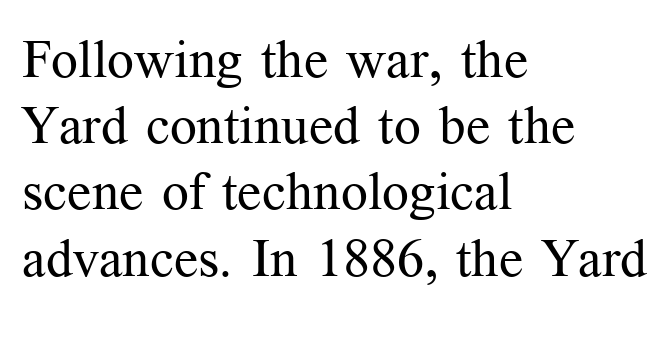
Summary of weight: not heavy and not bold. Inter-character spacing is left at the font's built-in metrics. Serif or sans? Serif — the stroke terminals have little feet. Horizontally, the lines are justified to the leading edge only.
